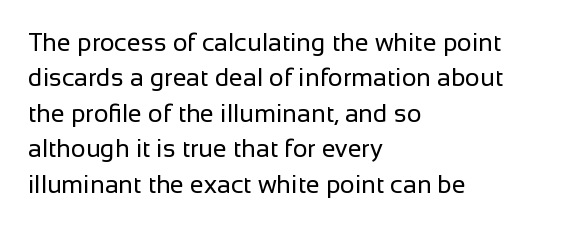
Q: Is the text bold? A: No.
Q: Is the text italic (slanted)? A: No, it is upright.
Q: Is the text underlined? A: No.
Q: How is the paragraph aligned? A: Left-aligned.
Q: Is the spacing between letters normal or unusually wide? A: Normal.
Q: Is the spacing between lines tight, normal or loose? A: Normal.
